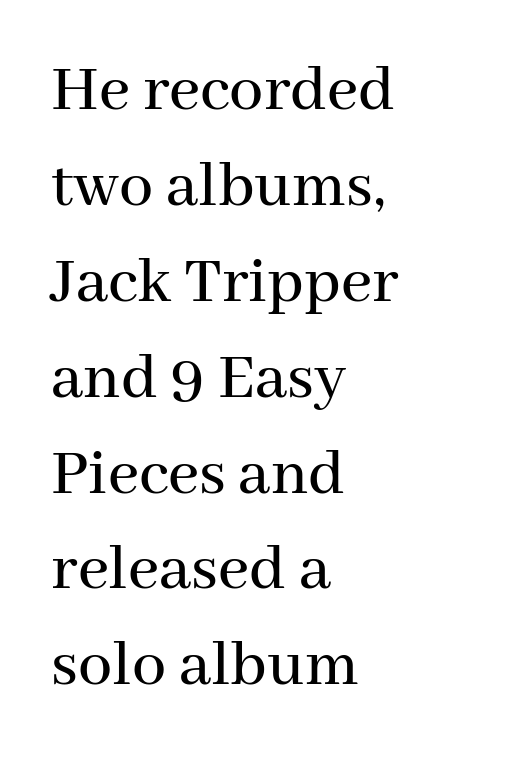
Ordinary non-slanted type is in use. The lines are quadded left. You could call the tracking neutral — neither tight nor loose. What kind of face is this? One with serifs. The vertical gap from one line to the next is medium.
